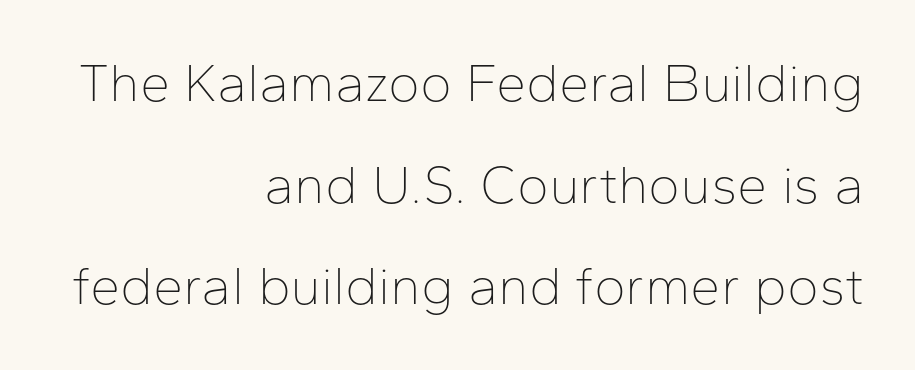
Q: Is the text bold? A: No.
Q: Is the text italic (slanted)? A: No, it is upright.
Q: Is the typeface a serif or a sans-serif typeface? A: Sans-serif.
Q: Is the text underlined? A: No.
Q: How is the paragraph aligned? A: Right-aligned.
Q: Is the spacing between letters normal or unusually wide? A: Normal.
Q: Width (condensed, normal, or wide)? A: Normal.
Q: Stroke contrast? A: Low.
Q: x-height? A: Medium.
Q: Monospaced? A: No.
